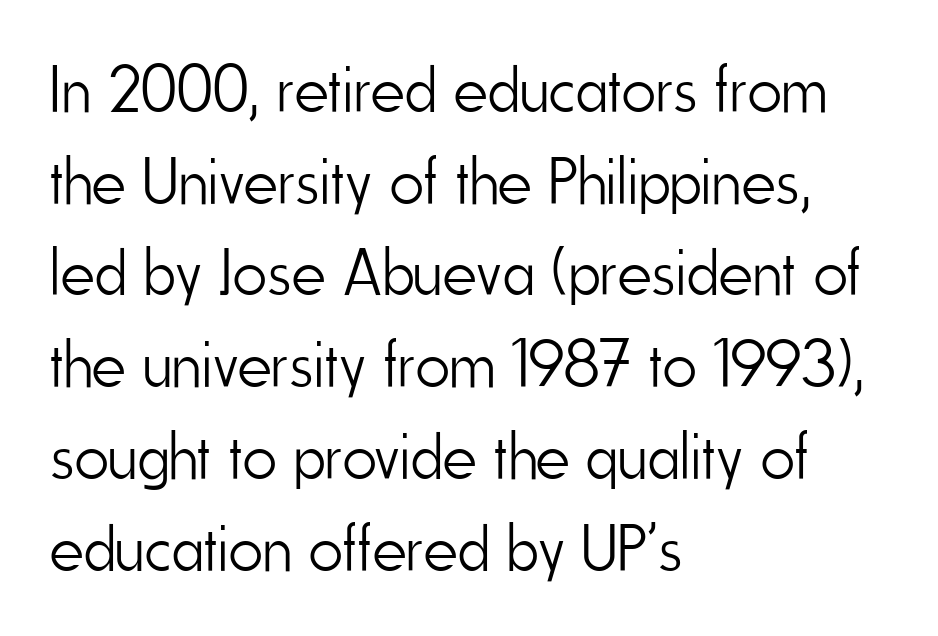
{"serif": "no", "italic": "no", "bold": "no", "weight": "light", "width": "condensed", "stroke_contrast": "low", "x_height": "small", "monospaced": "no", "underline": "no", "align": "left", "line_spacing": "normal", "line_spacing_ratio": 1.39, "letter_spacing": "normal", "letter_spacing_em": 0.0, "glyph_px": 66}
